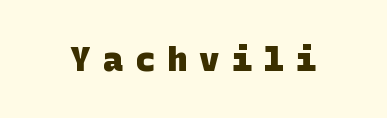
Q: Is the text bold? A: Yes.
Q: Is the typeface a serif or a sans-serif typeface? A: Sans-serif.
Q: Is the text underlined? A: No.
Q: Is the spacing between letters normal or unusually wide? A: Unusually wide.
Q: Width (condensed, normal, or wide)? A: Normal.
Q: Stroke contrast? A: Low.
Q: x-height? A: Large.
